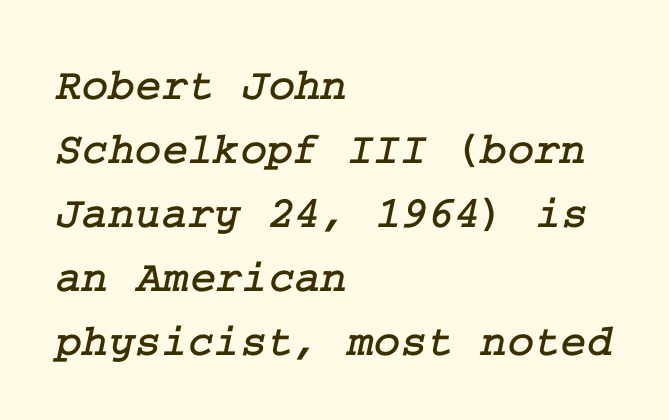
{"serif": "yes", "width": "normal", "stroke_contrast": "low", "x_height": "medium", "underline": "no", "align": "left", "line_spacing": "normal", "line_spacing_ratio": 1.42, "letter_spacing": "normal", "letter_spacing_em": 0.0, "glyph_px": 45}
